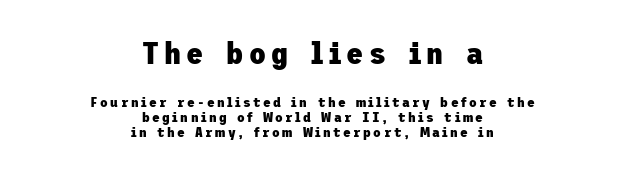
Q: Is the text bold? A: Yes.
Q: Is the text italic (slanted)? A: No, it is upright.
Q: Is the typeface a serif or a sans-serif typeface? A: Sans-serif.
Q: Is the text underlined? A: No.
Q: How is the paragraph aligned? A: Centered.
Q: Is the spacing between lines tight, normal or loose? A: Tight.
Q: Which block of text is set in a larger size, the first (top) or the second (bottom)? A: The first (top) one.
Q: Width (condensed, normal, or wide)? A: Normal.
Q: Stroke contrast? A: Low.
Q: x-height? A: Medium.
